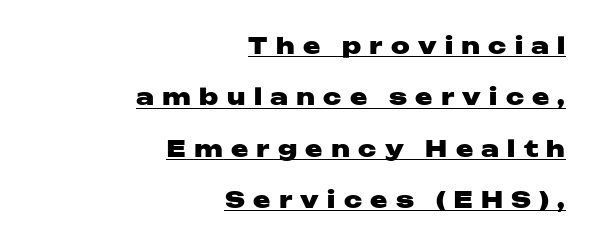
Compared with an ordinary text face, these strokes are far heavier — a full bold. Inter-character spacing is expanded well beyond the font's built-in metrics. Caption: multi-line text, flush right, ragged left. The sample's only ornament is a line tracing under the words.
